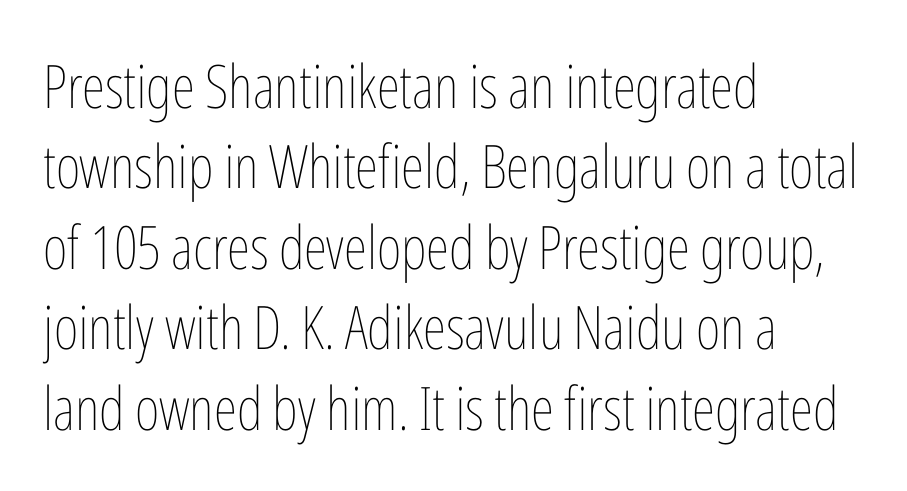
Every character sits straight up, as roman type does. No letter is thick-stroked: the sample isn't bold. The leading is moderate, giving the passage an even texture. Looks like regular typesetting: each glyph gets only the width it needs. Underlining? Definitely not there. If you drew a ruler down the left edge, every line would touch it.
